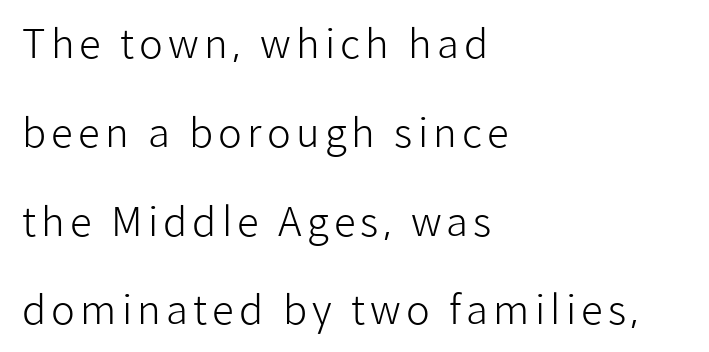
Q: Is the text bold? A: No.
Q: Is the text italic (slanted)? A: No, it is upright.
Q: Is the typeface a serif or a sans-serif typeface? A: Sans-serif.
Q: Is the text underlined? A: No.
Q: How is the paragraph aligned? A: Left-aligned.
Q: Is the spacing between lines tight, normal or loose? A: Loose.
Q: Width (condensed, normal, or wide)? A: Normal.
Q: Stroke contrast? A: Low.
Q: x-height? A: Medium.
Q: Monospaced? A: No.
